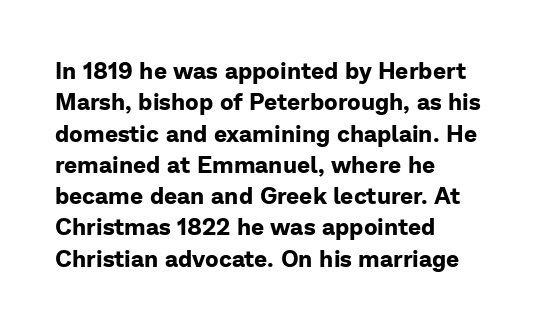
If you drew a line through each stem, it would be perfectly vertical. The face used here has the dense, thick strokes of a bold. All the whitespace from short lines collects on the right. Observe the ordinary spacing: letters are neighbours, not strangers. Rule under the text: the space is simply empty.
